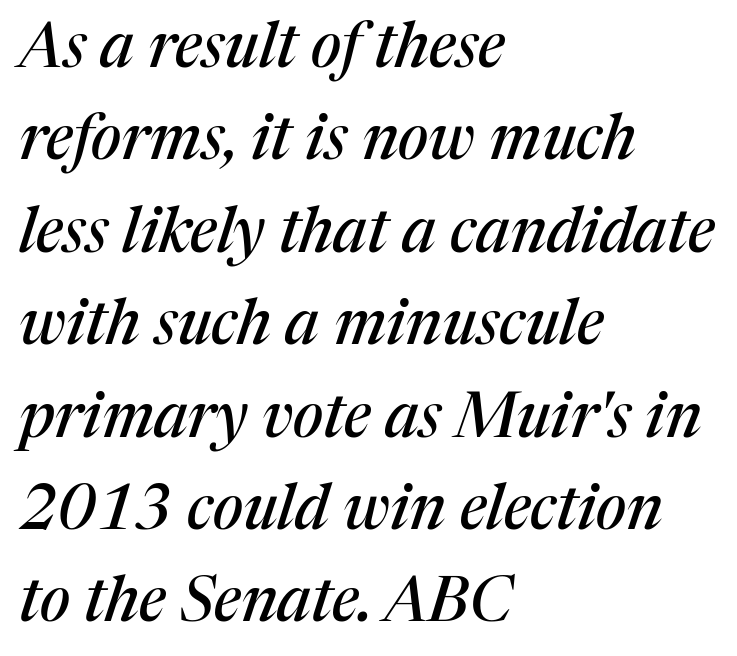
Q: Is the text italic (slanted)? A: Yes, it leans right by about 17 degrees.
Q: Is the typeface a serif or a sans-serif typeface? A: Serif.
Q: Is the text underlined? A: No.
Q: How is the paragraph aligned? A: Left-aligned.
Q: Is the spacing between letters normal or unusually wide? A: Normal.
Q: Is the spacing between lines tight, normal or loose? A: Normal.
Q: Width (condensed, normal, or wide)? A: Normal.
Q: Stroke contrast? A: Medium.
Q: x-height? A: Medium.
Q: Monospaced? A: No.
